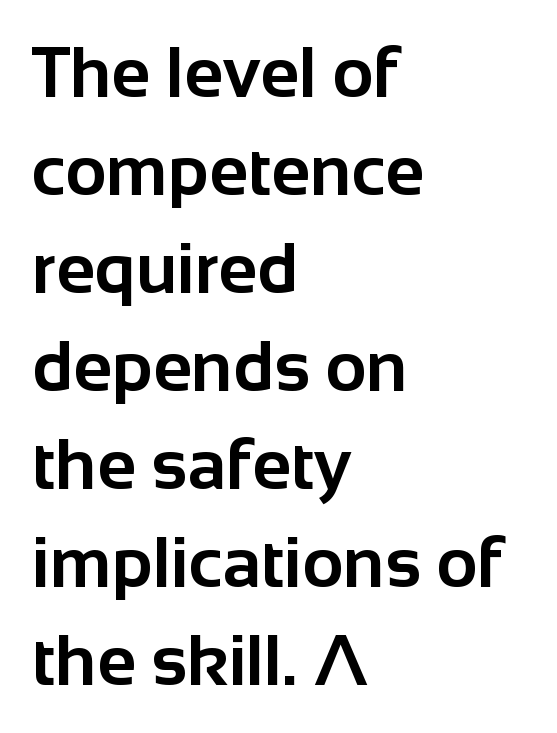
Q: Is the text bold? A: Yes.
Q: Is the text italic (slanted)? A: No, it is upright.
Q: Is the typeface a serif or a sans-serif typeface? A: Sans-serif.
Q: Is the text underlined? A: No.
Q: How is the paragraph aligned? A: Left-aligned.
Q: Is the spacing between letters normal or unusually wide? A: Normal.
Q: Is the spacing between lines tight, normal or loose? A: Normal.
Q: Width (condensed, normal, or wide)? A: Normal.
Q: Stroke contrast? A: Low.
Q: x-height? A: Medium.
Q: Monospaced? A: No.
